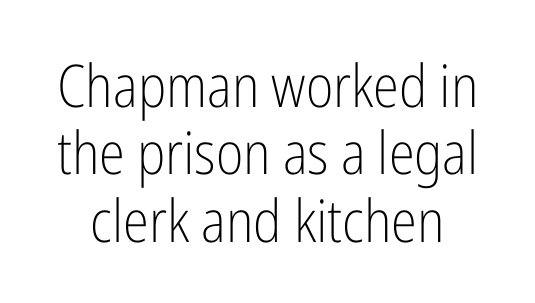
{"serif": "no", "italic": "no", "bold": "no", "weight": "light", "width": "condensed", "stroke_contrast": "low", "x_height": "medium", "monospaced": "no", "underline": "no", "line_spacing": "tight", "line_spacing_ratio": 1.14, "letter_spacing": "normal", "letter_spacing_em": 0.0, "glyph_px": 59}
